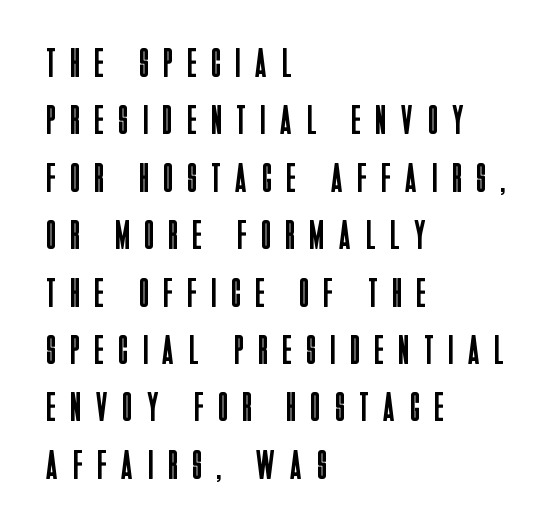
{"serif": "no", "italic": "no", "bold": "no", "weight": "regular", "width": "condensed", "stroke_contrast": "low", "x_height": "large", "monospaced": "no", "underline": "no", "align": "left", "line_spacing": "normal", "line_spacing_ratio": 1.4, "letter_spacing": "wide", "letter_spacing_em": 0.38, "glyph_px": 41}
